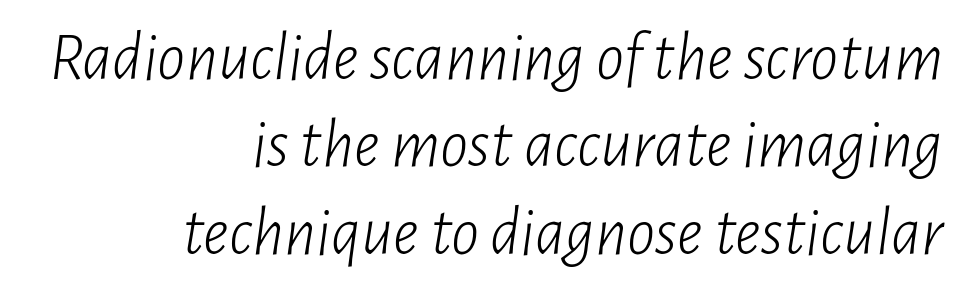
Default kerning and tracking; the words read as compact shapes. Slanted lettering throughout. Leading matches the norm, producing a regular column. A typesetter would call this proportional, since set widths differ per character. Honestly, there is no underline to notice here at all. The passage is arranged like a letterhead date or caption credit — flush right.
